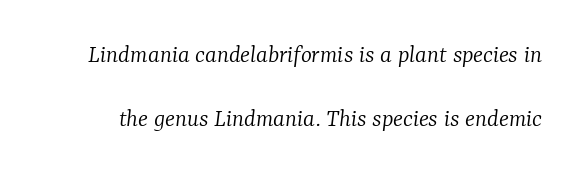
Q: Is the text bold? A: No.
Q: Is the text italic (slanted)? A: Yes, it leans right by about 7 degrees.
Q: Is the text underlined? A: No.
Q: Is the spacing between letters normal or unusually wide? A: Normal.
Q: Is the spacing between lines tight, normal or loose? A: Loose.
